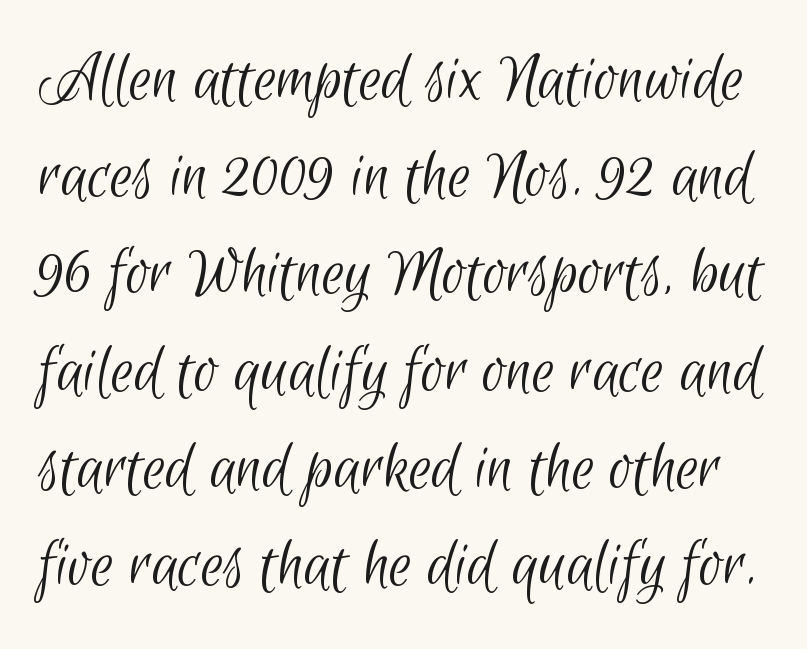
Q: Is the text bold? A: No.
Q: Is the typeface a serif or a sans-serif typeface? A: Sans-serif.
Q: Is the text underlined? A: No.
Q: Is the spacing between letters normal or unusually wide? A: Normal.
Q: Is the spacing between lines tight, normal or loose? A: Normal.
Q: Width (condensed, normal, or wide)? A: Condensed.
Q: Stroke contrast? A: Low.
Q: x-height? A: Small.
Q: Monospaced? A: No.
